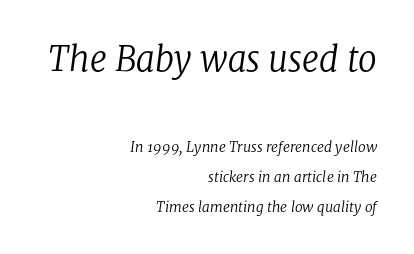
This sample uses an oblique cut, with every glyph tilted off the vertical. Looks like regular typesetting: each glyph gets only the width it needs. The baseline area is clear. Caption: multi-line text, flush right, ragged left.
